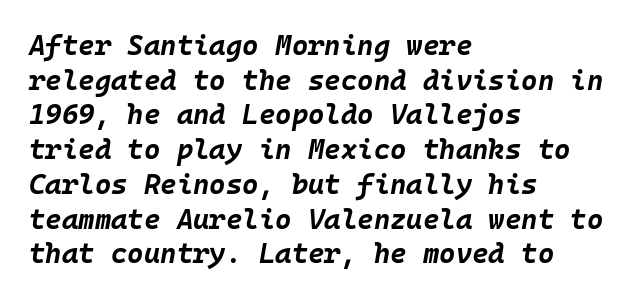
Stroke thickness is high; the sample reads as a true bold. Left-aligned paragraph, ragged on the right. Think of a typewriter: that constant character pitch is what you see here. Bare-footed words on every line. Tracking here is standard; glyphs follow each other at the usual distance. Italic? Definitely — the glyphs are oblique.
